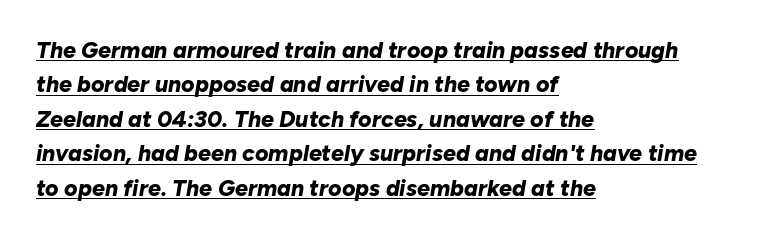
The image shows 23 px bold type, italic (leaning right); set left-aligned, normal line spacing (1.5x), normal letter spacing, underlined.
